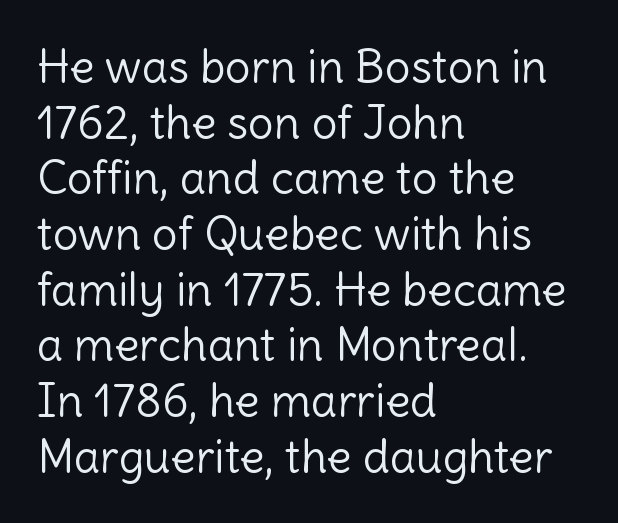
{"serif": "no", "italic": "no", "bold": "no", "weight": "light", "width": "normal", "x_height": "medium", "monospaced": "no", "underline": "no", "align": "left", "line_spacing_ratio": 1.21, "letter_spacing": "normal", "letter_spacing_em": 0.0, "glyph_px": 46}
